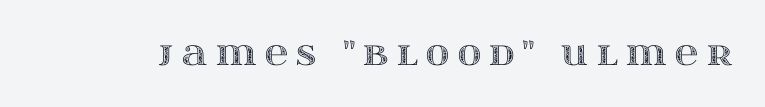
Looks like regular typesetting: each glyph gets only the width it needs. Ordinary non-slanted type is in use. Any mark beneath the type? The region is blank. You could only call the tracking loose — the letters float apart.
